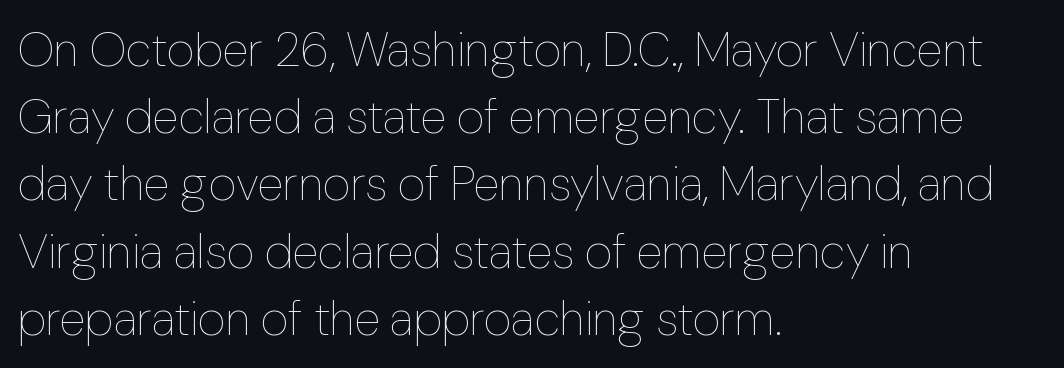
The image shows 48 px thin type, upright; set left-aligned, normal line spacing (1.4x), normal letter spacing, not underlined; low stroke contrast and a medium x-height.
